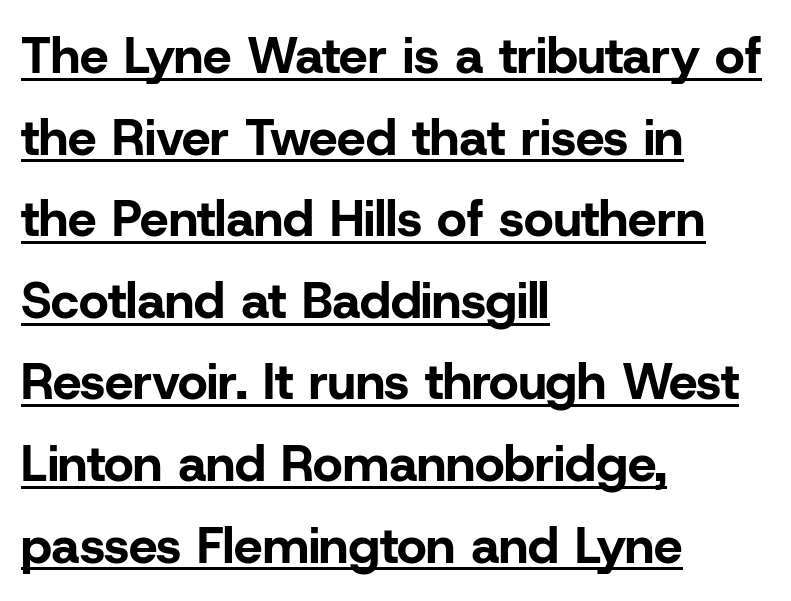
{"serif": "no", "italic": "no", "bold": "yes", "weight": "bold", "width": "normal", "stroke_contrast": "low", "x_height": "medium", "monospaced": "no", "underline": "yes", "align": "left", "line_spacing": "normal", "line_spacing_ratio": 1.6, "letter_spacing": "normal", "letter_spacing_em": 0.0, "glyph_px": 51}
